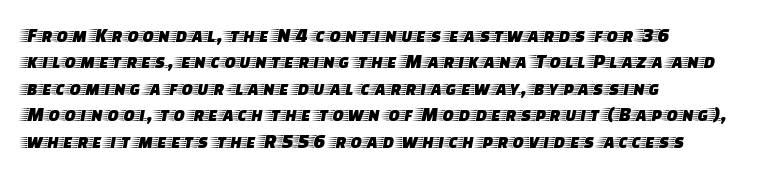
{"underline": "no", "align": "left", "line_spacing": "normal", "line_spacing_ratio": 1.26, "letter_spacing": "normal", "letter_spacing_em": 0.0, "glyph_px": 21}
